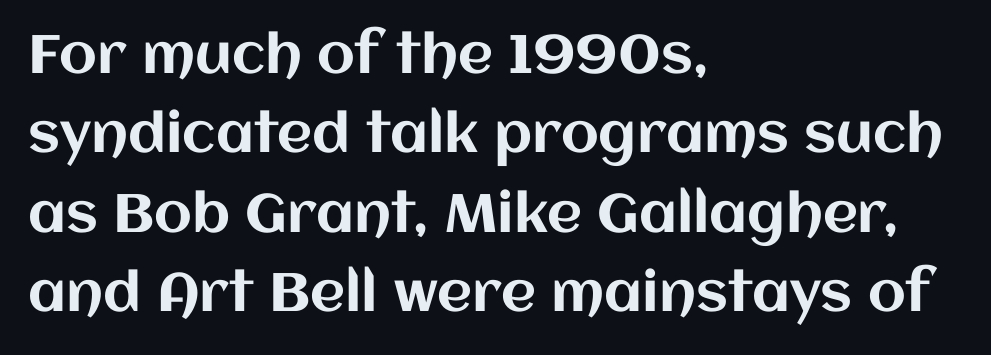
Q: Is the text italic (slanted)? A: No, it is upright.
Q: Is the text underlined? A: No.
Q: How is the paragraph aligned? A: Left-aligned.
Q: Is the spacing between letters normal or unusually wide? A: Normal.
Q: Is the spacing between lines tight, normal or loose? A: Normal.
Q: Width (condensed, normal, or wide)? A: Normal.
Q: Stroke contrast? A: Medium.
Q: x-height? A: Large.
Q: Monospaced? A: No.
